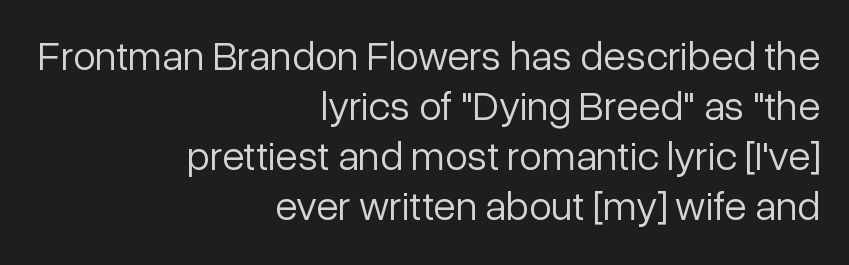
Q: Is the text bold? A: No.
Q: Is the text italic (slanted)? A: No, it is upright.
Q: Is the typeface a serif or a sans-serif typeface? A: Sans-serif.
Q: Is the text underlined? A: No.
Q: How is the paragraph aligned? A: Right-aligned.
Q: Is the spacing between letters normal or unusually wide? A: Normal.
Q: Width (condensed, normal, or wide)? A: Normal.
Q: Stroke contrast? A: Low.
Q: x-height? A: Medium.
Q: Monospaced? A: No.
